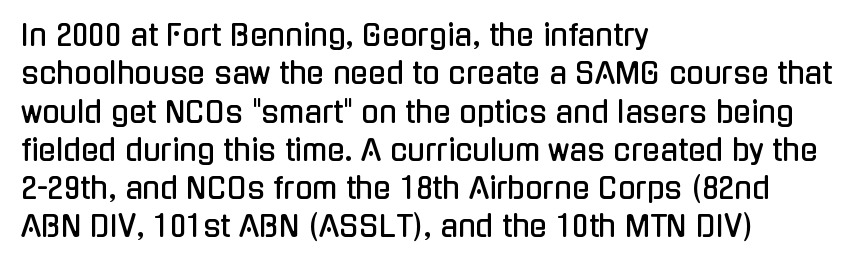
The image shows 29 px condensed sans-serif type, upright; set left-aligned, normal line spacing (1.32x), normal letter spacing, not underlined; low stroke contrast and a medium x-height.
